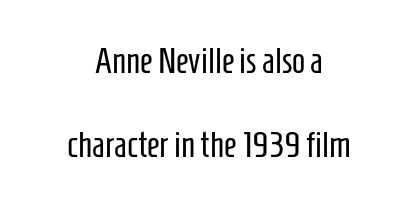
The image shows 35 px regular-weight, condensed sans-serif type, upright; set centered, loose line spacing (2.39x), normal letter spacing, not underlined; low stroke contrast and a medium x-height.
